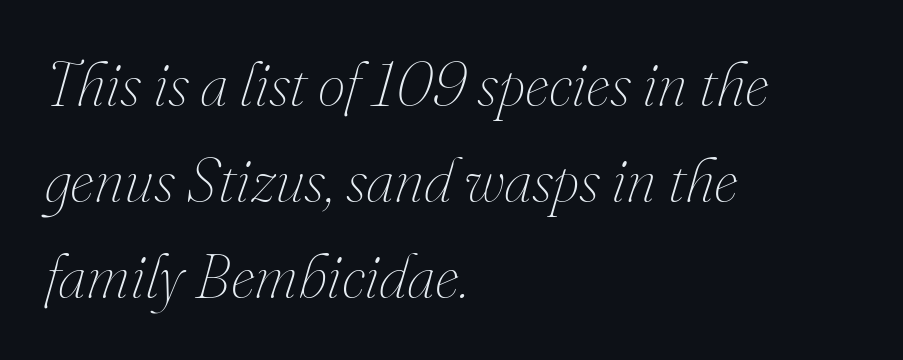
Q: Is the text bold? A: No.
Q: Is the text italic (slanted)? A: Yes, it leans right by about 16 degrees.
Q: Is the text underlined? A: No.
Q: How is the paragraph aligned? A: Left-aligned.
Q: Is the spacing between letters normal or unusually wide? A: Normal.
Q: Is the spacing between lines tight, normal or loose? A: Normal.
Q: Width (condensed, normal, or wide)? A: Normal.
Q: Stroke contrast? A: Medium.
Q: x-height? A: Small.
Q: Monospaced? A: No.
